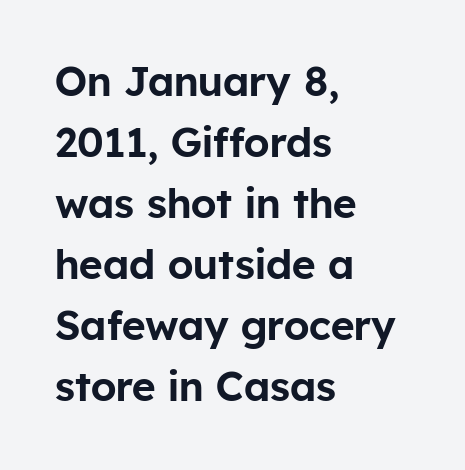
{"serif": "no", "italic": "no", "width": "normal", "stroke_contrast": "low", "x_height": "medium", "monospaced": "no", "underline": "no", "align": "left", "line_spacing": "normal", "line_spacing_ratio": 1.49, "letter_spacing": "normal", "letter_spacing_em": 0.0, "glyph_px": 41}
